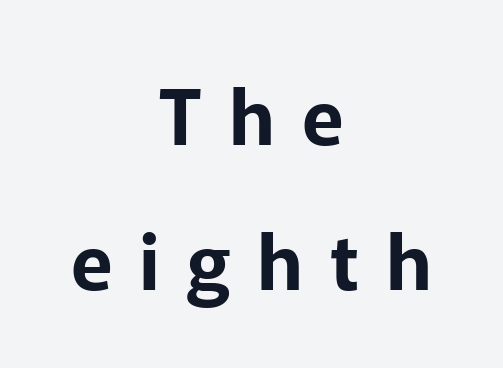
{"serif": "no", "italic": "no", "width": "normal", "stroke_contrast": "low", "x_height": "medium", "monospaced": "no", "underline": "no", "align": "center", "line_spacing_ratio": 1.88, "letter_spacing": "wide", "letter_spacing_em": 0.35, "glyph_px": 77}
